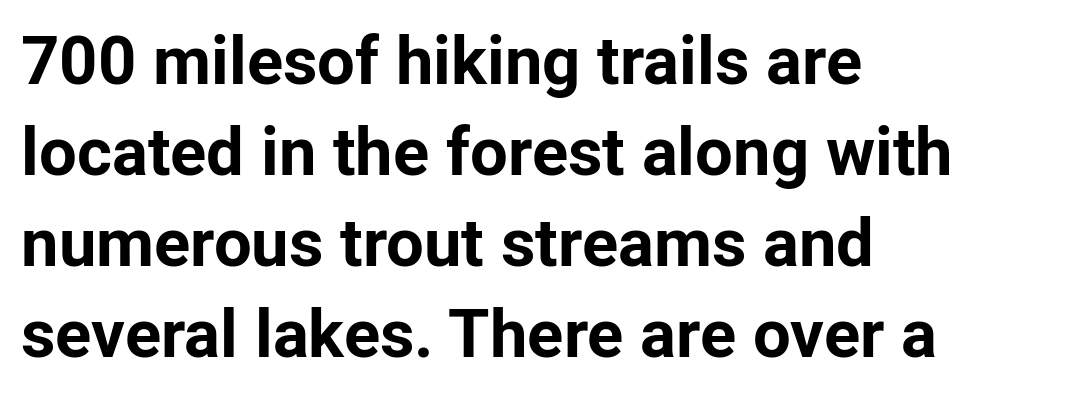
Does the weight exceed regular? Yes, all the way to bold. In terms of letterspacing, this is plain default setting. The rendering shows plain stroke endings on the letterforms — a sans-serif design. Proportional: the letters do not fall into vertical columns.
